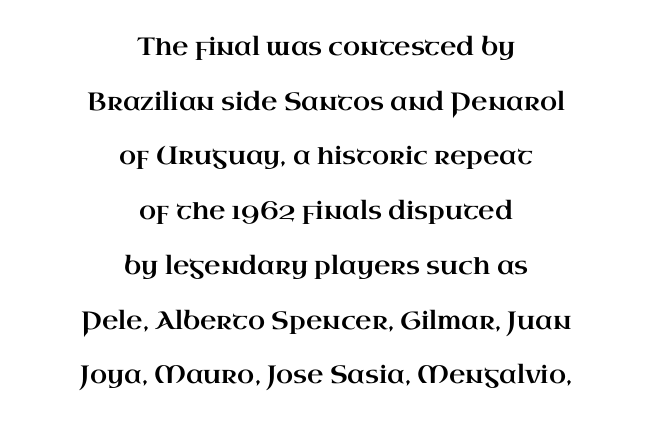
Only glyphs here, with clear space below each row. Posture: upright roman. Compared with typical body copy, the letter spacing here is the same. Loosely led — the rows are spread out.
